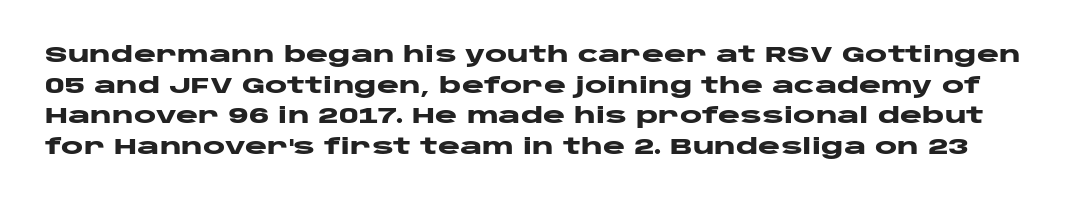
The image shows 21 px bold type, upright; set normal line spacing (1.46x), normal letter spacing, not underlined.
